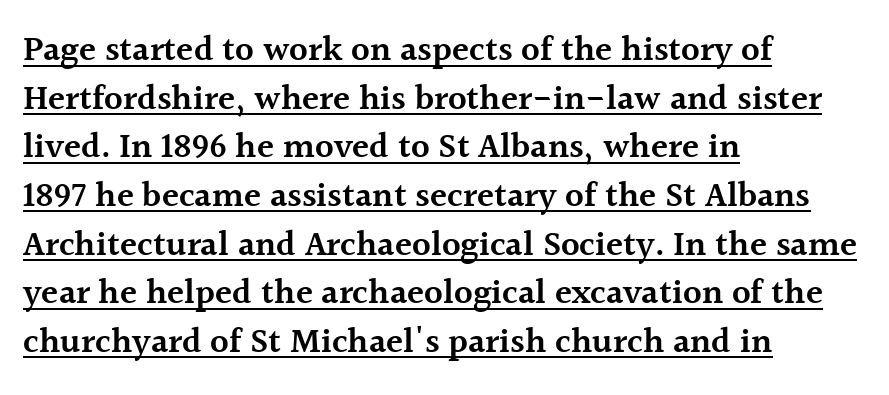
The image shows 35 px semibold serif type, upright; set left-aligned, normal line spacing (1.39x), normal letter spacing, underlined; a medium x-height.
